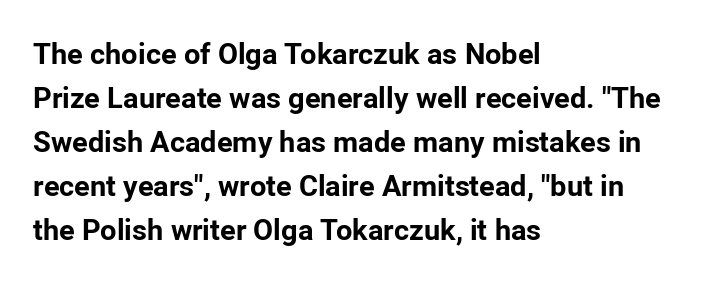
Reading down the column, the eye jumps a familiar distance to each next line. Each letter keeps its own natural width here, so spacing adapts to shape. Leftover space on each line is placed entirely after the last word. You could call the tracking neutral — neither tight nor loose. Check where the strokes stop: nothing finishes them off — pure sans.
